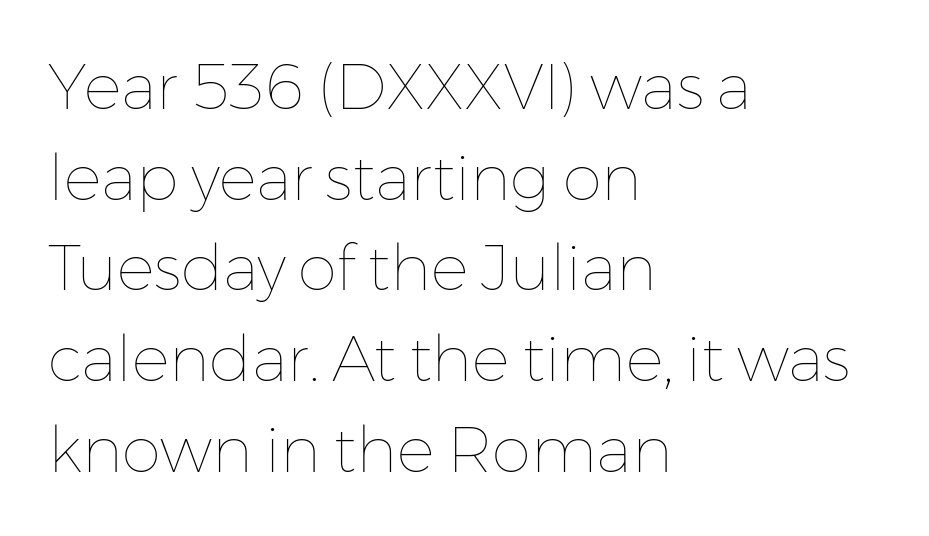
{"italic": "no", "bold": "no", "weight": "thin", "width": "normal", "stroke_contrast": "low", "x_height": "medium", "monospaced": "no", "underline": "no", "align": "left", "line_spacing": "normal", "line_spacing_ratio": 1.44, "letter_spacing": "normal", "letter_spacing_em": 0.0, "glyph_px": 63}
